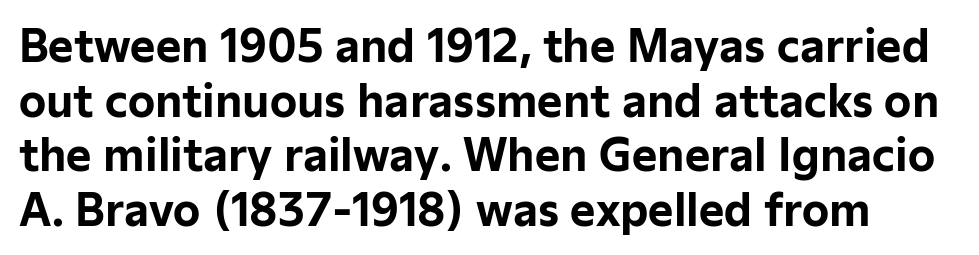
{"serif": "no", "italic": "no", "bold": "yes", "weight": "bold", "width": "normal", "stroke_contrast": "low", "x_height": "medium", "monospaced": "no", "underline": "no", "line_spacing": "normal", "line_spacing_ratio": 1.27, "letter_spacing": "normal", "letter_spacing_em": 0.0, "glyph_px": 43}
